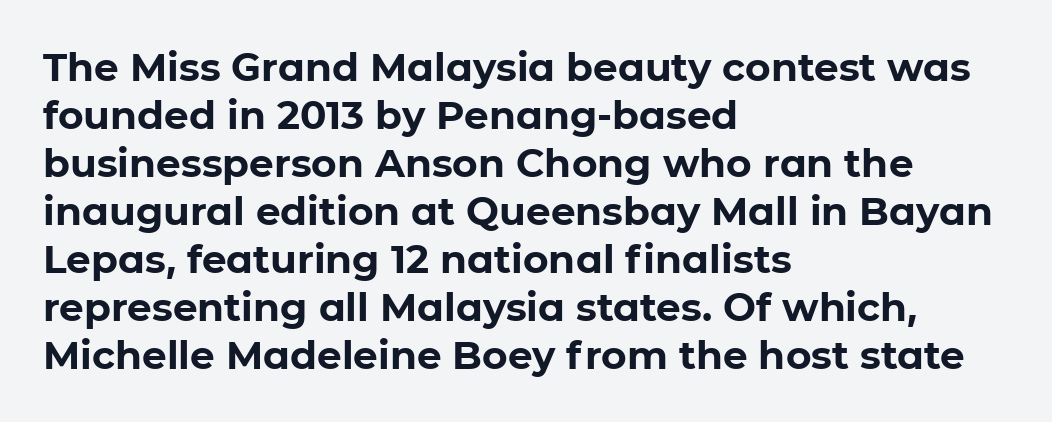
The image shows 39 px bold sans-serif type, upright; set left-aligned, line spacing 1.23x, normal letter spacing, not underlined; low stroke contrast and a medium x-height.
